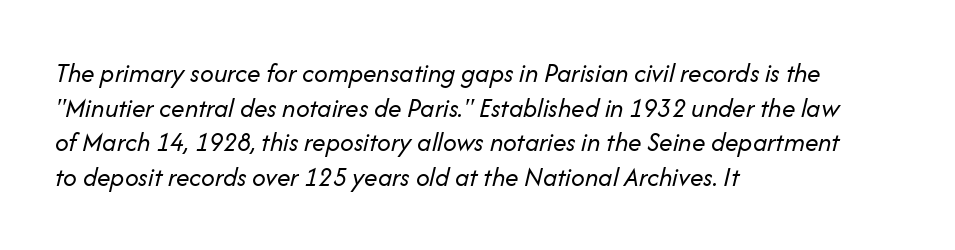
The image shows 27 px text type, italic (leaning right); set left-aligned, normal line spacing (1.28x), normal letter spacing, not underlined.
